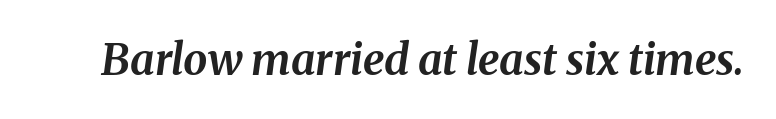
The image shows 43 px bold type, italic (leaning right); set normal letter spacing, not underlined; medium stroke contrast and a medium x-height.
